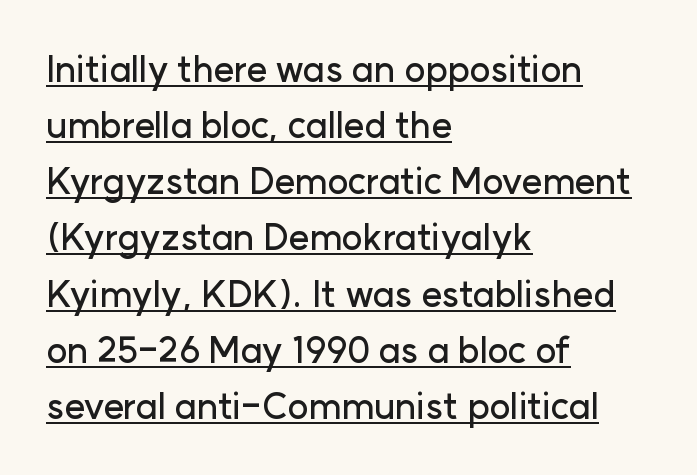
Q: Is the text italic (slanted)? A: No, it is upright.
Q: Is the typeface a serif or a sans-serif typeface? A: Sans-serif.
Q: Is the text underlined? A: Yes.
Q: How is the paragraph aligned? A: Left-aligned.
Q: Is the spacing between letters normal or unusually wide? A: Normal.
Q: Is the spacing between lines tight, normal or loose? A: Normal.
Q: Width (condensed, normal, or wide)? A: Normal.
Q: Stroke contrast? A: Low.
Q: x-height? A: Medium.
Q: Monospaced? A: No.
